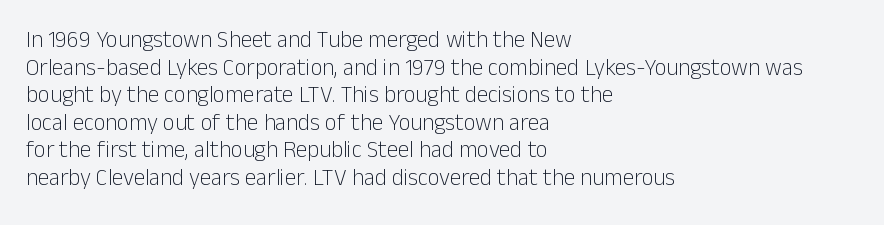
Unlike italic type, these characters show no tilt at all. The string is rendered with underlining switched off. The lines are quadded left. Tracking here is standard; glyphs follow each other at the usual distance. The letters look calm and open, with moderate or lighter stems.
